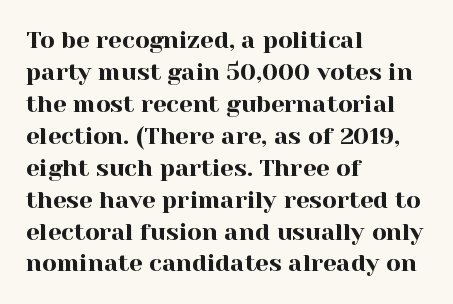
Q: Is the text italic (slanted)? A: No, it is upright.
Q: Is the text underlined? A: No.
Q: How is the paragraph aligned? A: Left-aligned.
Q: Is the spacing between letters normal or unusually wide? A: Normal.
Q: Is the spacing between lines tight, normal or loose? A: Normal.
